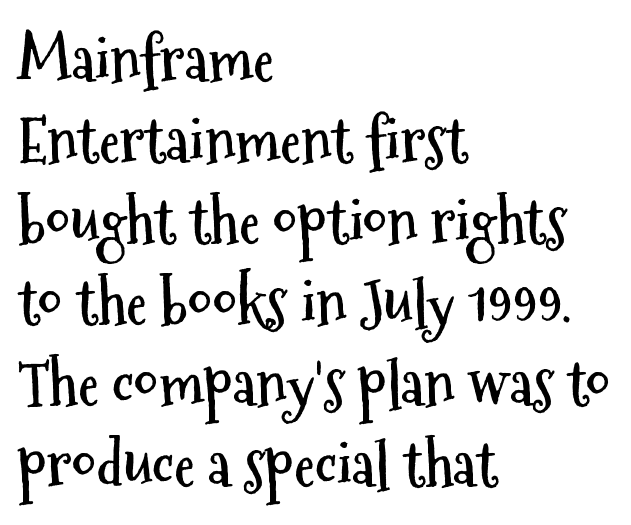
The image shows 60 px semibold, condensed sans-serif type, upright; set left-aligned, normal line spacing (1.35x), normal letter spacing, not underlined; medium stroke contrast and a medium x-height.
